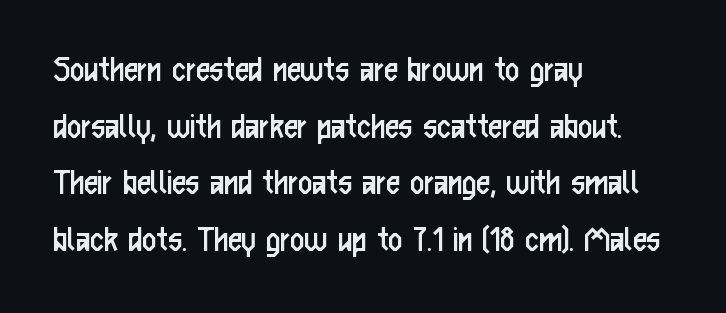
Does the copy run flush right? No — it runs flush left. This sample has the flowing, uneven cadence of proportional lettering. Check where the strokes stop: nothing finishes them off — pure sans. Bold? No — there's no thickening of the strokes.
